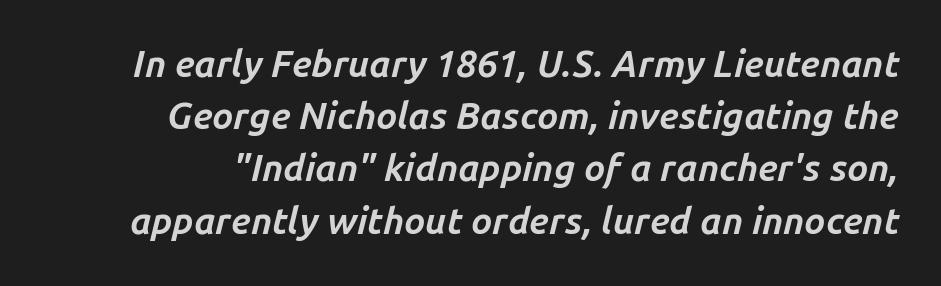
The image shows 37 px bold type, italic (leaning right); set normal line spacing (1.41x), normal letter spacing, not underlined; low stroke contrast and a medium x-height.
